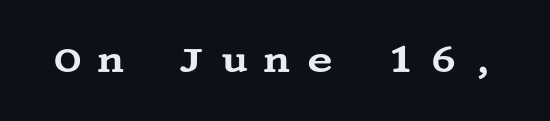
{"serif": "yes", "italic": "no", "width": "wide", "stroke_contrast": "medium", "x_height": "large", "underline": "no", "letter_spacing": "wide", "letter_spacing_em": 0.41, "glyph_px": 37}
